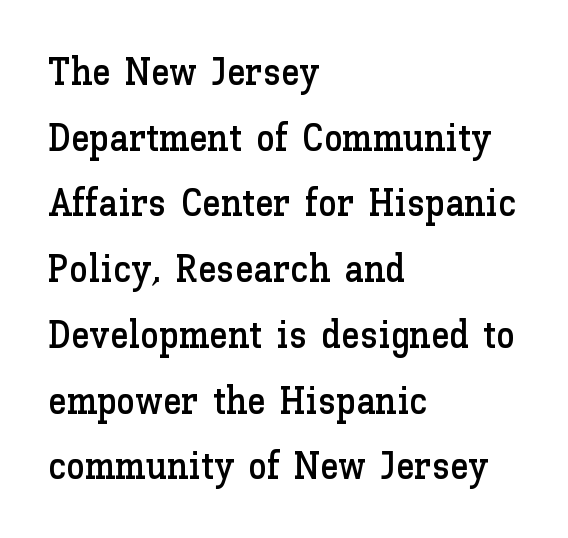
{"italic": "no", "width": "normal", "stroke_contrast": "low", "x_height": "medium", "monospaced": "no", "underline": "no", "align": "left", "line_spacing_ratio": 1.73, "letter_spacing": "normal", "letter_spacing_em": 0.0, "glyph_px": 38}
